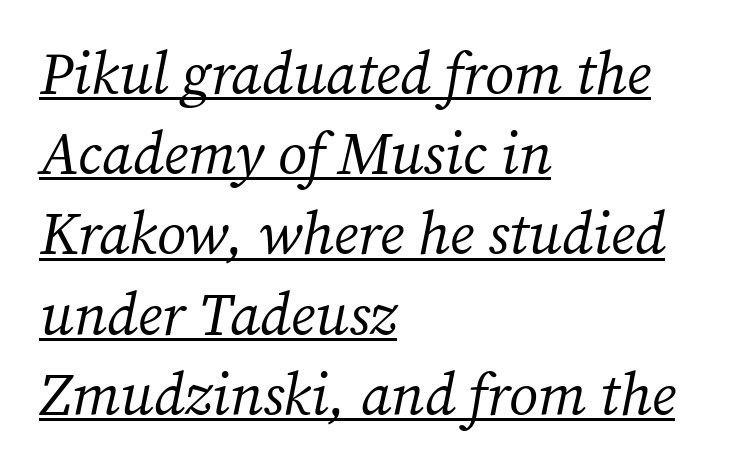
{"serif": "yes", "italic": "yes", "lean": "right", "slant_degrees": 12, "bold": "no", "weight": "regular", "width": "normal", "stroke_contrast": "medium", "x_height": "medium", "monospaced": "no", "underline": "yes", "align": "left", "line_spacing": "normal", "line_spacing_ratio": 1.36, "letter_spacing": "normal", "letter_spacing_em": 0.0, "glyph_px": 59}
